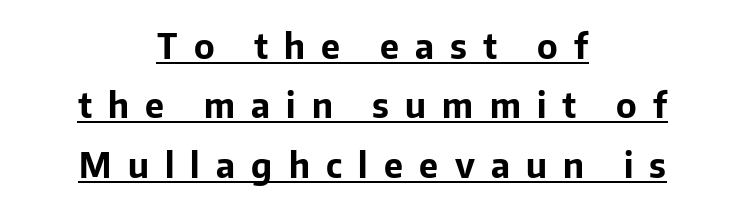
Q: Is the text bold? A: Yes.
Q: Is the text italic (slanted)? A: No, it is upright.
Q: Is the typeface a serif or a sans-serif typeface? A: Sans-serif.
Q: Is the text underlined? A: Yes.
Q: How is the paragraph aligned? A: Centered.
Q: Is the spacing between letters normal or unusually wide? A: Unusually wide.
Q: Width (condensed, normal, or wide)? A: Normal.
Q: Stroke contrast? A: Low.
Q: x-height? A: Medium.
Q: Monospaced? A: No.
